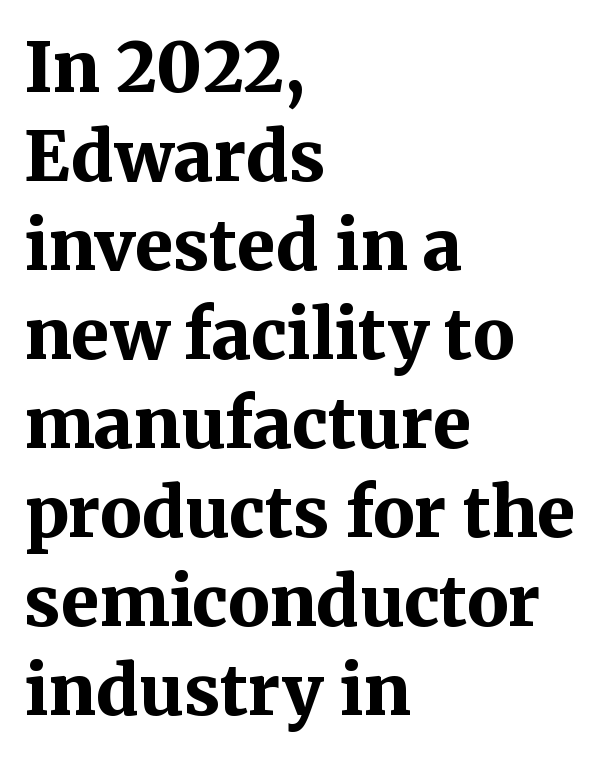
The image shows 69 px bold serif type, upright; set left-aligned, normal line spacing (1.29x), normal letter spacing, not underlined; medium stroke contrast and a medium x-height.
